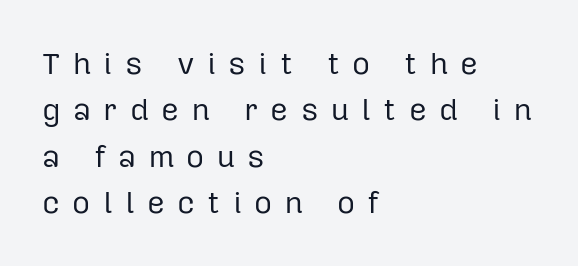
{"serif": "no", "italic": "no", "bold": "no", "weight": "regular", "width": "normal", "stroke_contrast": "low", "x_height": "medium", "monospaced": "no", "underline": "no", "align": "left", "line_spacing": "normal", "line_spacing_ratio": 1.5, "letter_spacing": "wide", "letter_spacing_em": 0.4, "glyph_px": 31}
